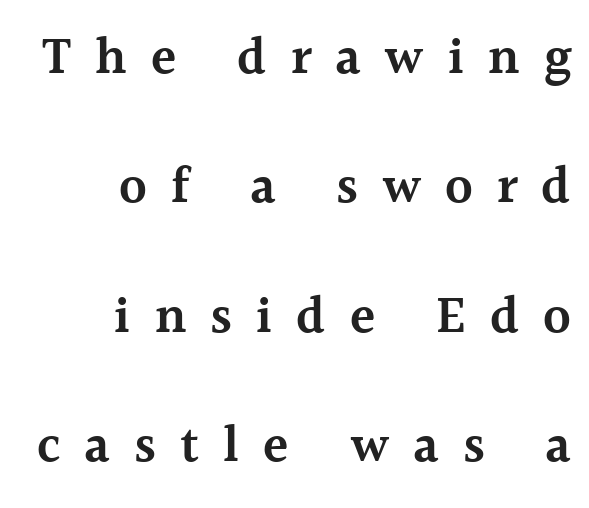
Has an underline been added? It has not. Inter-character spacing is expanded well beyond the font's built-in metrics. Compared with an ordinary text face, these strokes are moderately heavier — a semibold. Looks like regular typesetting: each glyph gets only the width it needs.
